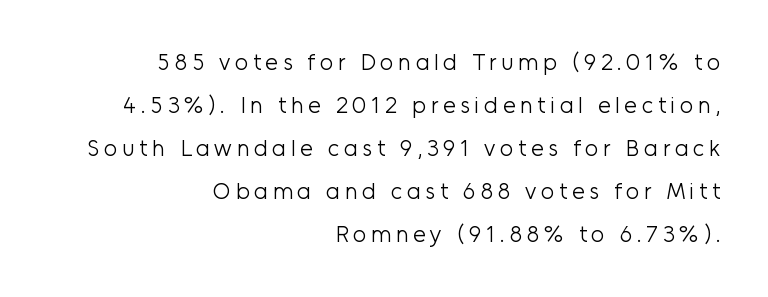
The image shows 23 px text type, upright; set right-aligned, line spacing 1.87x, unusually wide letter spacing (+0.2 em), not underlined.
